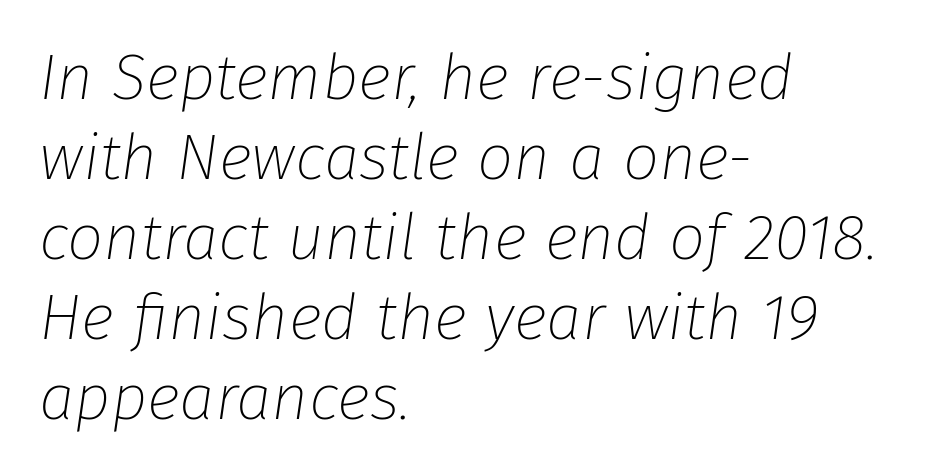
Q: Is the text bold? A: No.
Q: Is the text italic (slanted)? A: Yes, it leans right by about 8 degrees.
Q: Is the text underlined? A: No.
Q: How is the paragraph aligned? A: Left-aligned.
Q: Is the spacing between letters normal or unusually wide? A: Normal.
Q: Is the spacing between lines tight, normal or loose? A: Normal.
Q: Width (condensed, normal, or wide)? A: Normal.
Q: Stroke contrast? A: Low.
Q: x-height? A: Medium.
Q: Monospaced? A: No.
